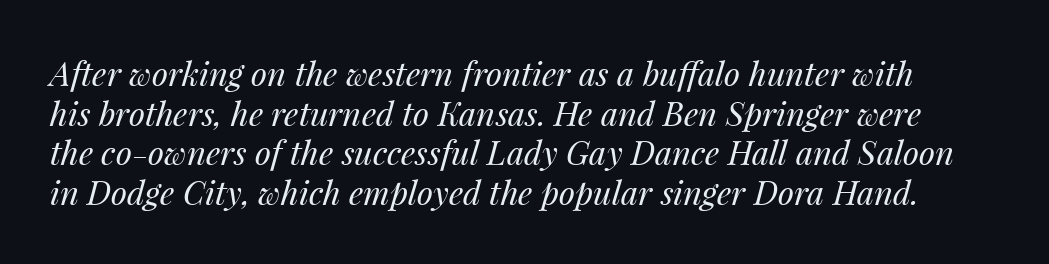
{"italic": "yes", "lean": "right", "slant_degrees": 14, "bold": "no", "weight": "regular", "width": "normal", "stroke_contrast": "medium", "x_height": "medium", "monospaced": "no", "underline": "no", "line_spacing_ratio": 1.2, "letter_spacing": "normal", "letter_spacing_em": 0.0, "glyph_px": 33}
